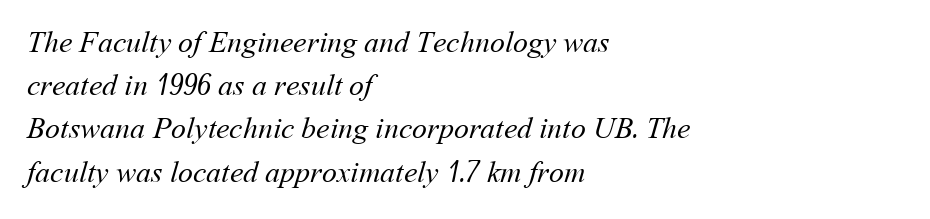
Vertical stems look standard width or narrower in stroke. This sample has the flowing, uneven cadence of proportional lettering. This rendering features lettering with no underline. The designer left line spacing at the default. The letterforms sit shoulder to shoulder at normal distance.
